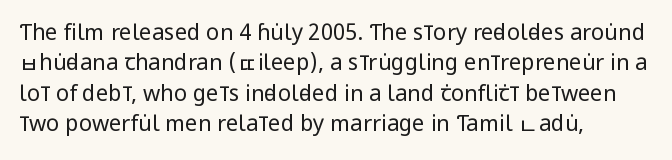
A quiet, ordinary-to-light weight characterises the typeface. The text block is weighted toward the left margin, trailing off unevenly rightward. This rendering leaves character spacing at its baseline value. Characters remain perfectly vertical along every line. The strip under each line holds only bare page.
